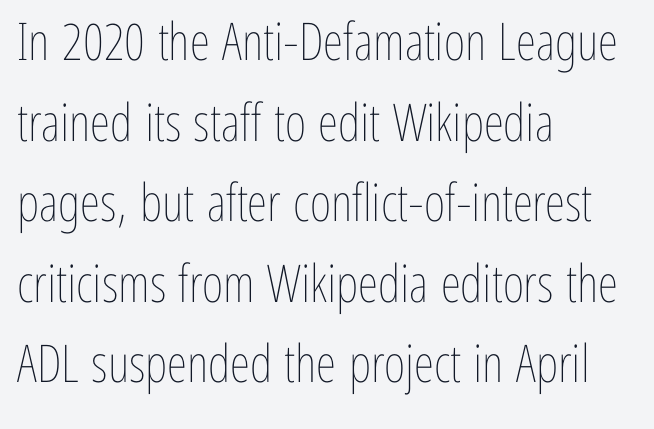
The image shows 52 px thin, condensed type, upright; set left-aligned, normal line spacing (1.55x), normal letter spacing, not underlined; low stroke contrast and a medium x-height.
